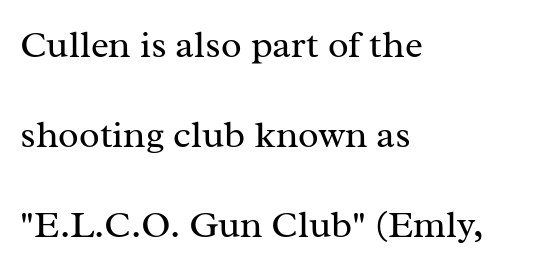
{"serif": "yes", "italic": "no", "bold": "no", "weight": "regular", "width": "normal", "stroke_contrast": "medium", "x_height": "medium", "monospaced": "no", "underline": "no", "align": "left", "line_spacing": "loose", "line_spacing_ratio": 2.37, "letter_spacing": "normal", "letter_spacing_em": 0.0, "glyph_px": 38}
